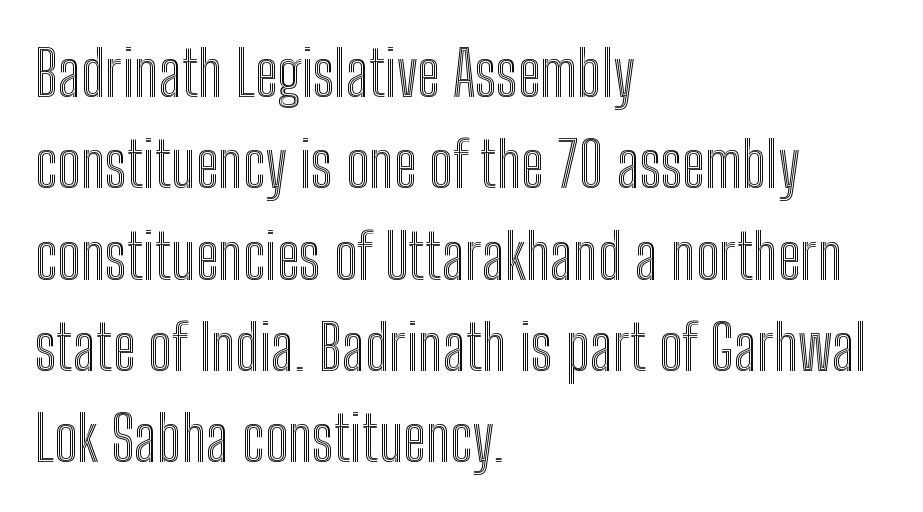
The image shows 63 px condensed type, upright; set left-aligned, normal line spacing (1.45x), normal letter spacing, not underlined; a medium x-height.
